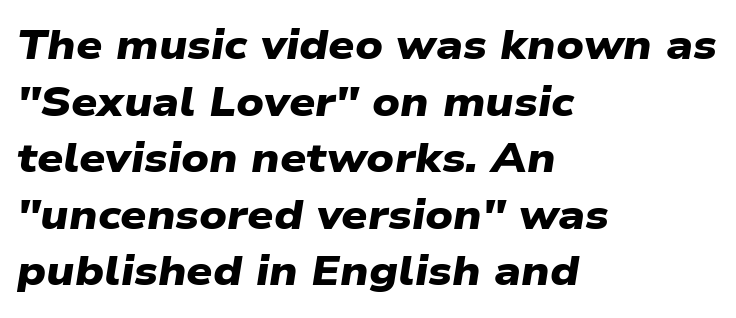
The image shows 41 px heavy, wide sans-serif type; set left-aligned, normal line spacing (1.38x), normal letter spacing, not underlined; low stroke contrast and a medium x-height.
